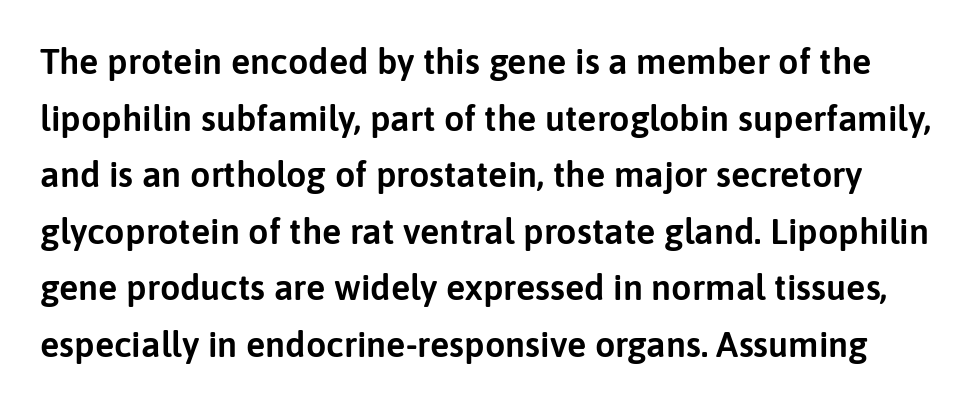
The image shows 36 px sans-serif type, upright; set normal line spacing (1.57x), normal letter spacing, not underlined; low stroke contrast and a medium x-height.
